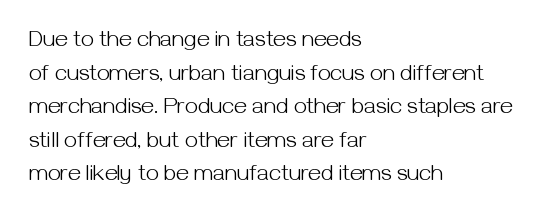
{"italic": "no", "bold": "no", "underline": "no", "align": "left", "line_spacing": "normal", "line_spacing_ratio": 1.46, "letter_spacing": "normal", "letter_spacing_em": 0.0, "glyph_px": 23}
